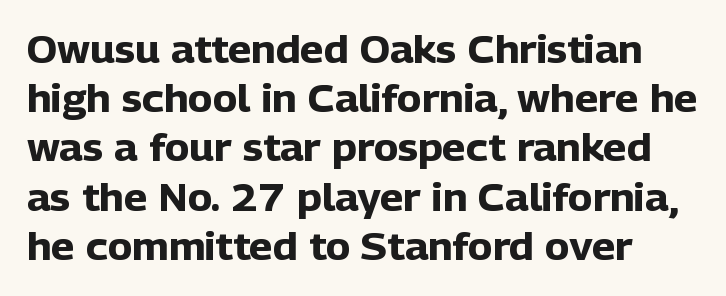
Q: Is the text bold? A: Yes.
Q: Is the text italic (slanted)? A: No, it is upright.
Q: Is the typeface a serif or a sans-serif typeface? A: Sans-serif.
Q: Is the text underlined? A: No.
Q: Is the spacing between letters normal or unusually wide? A: Normal.
Q: Is the spacing between lines tight, normal or loose? A: Normal.
Q: Width (condensed, normal, or wide)? A: Normal.
Q: Stroke contrast? A: Low.
Q: x-height? A: Medium.
Q: Monospaced? A: No.
